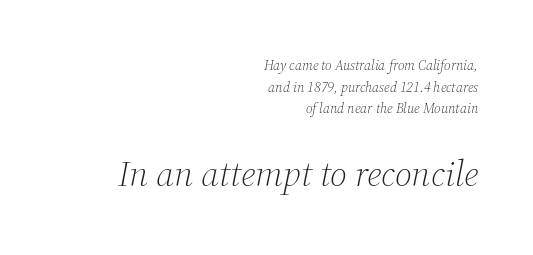
Every row of glyphs terminates at an identical x-position on the right. Summary of vertical rhythm: regular, with standard interline spacing. Italic? Definitely — the glyphs are oblique. Letters rest on an invisible, unmarked baseline.
